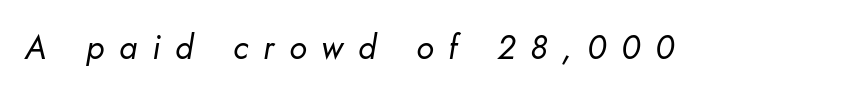
Q: Is the text bold? A: No.
Q: Is the text italic (slanted)? A: Yes, it leans right by about 10 degrees.
Q: Is the text underlined? A: No.
Q: Is the spacing between letters normal or unusually wide? A: Unusually wide.
Q: Width (condensed, normal, or wide)? A: Normal.
Q: Stroke contrast? A: Low.
Q: x-height? A: Small.
Q: Monospaced? A: No.
